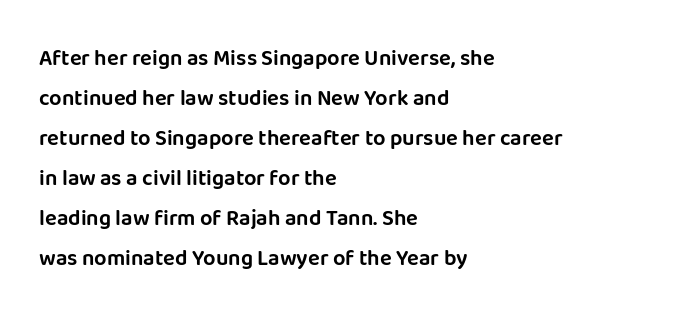
The image shows 22 px text type, upright; set left-aligned, line spacing 1.82x, normal letter spacing, not underlined.
